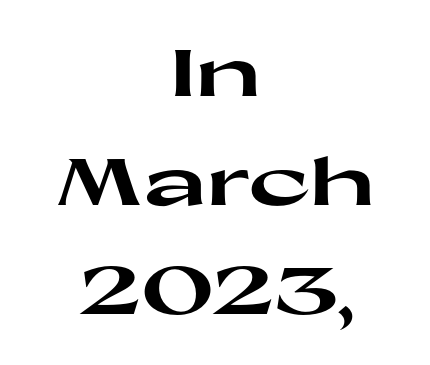
Strokes here are thick enough to call this a true bold. Rendered with straight, roman letterforms. Serif or sans? Sans — the stroke terminals are bare. The setting favours the middle, as headings and verse often do. Interline gaps are of average width in this sample.
